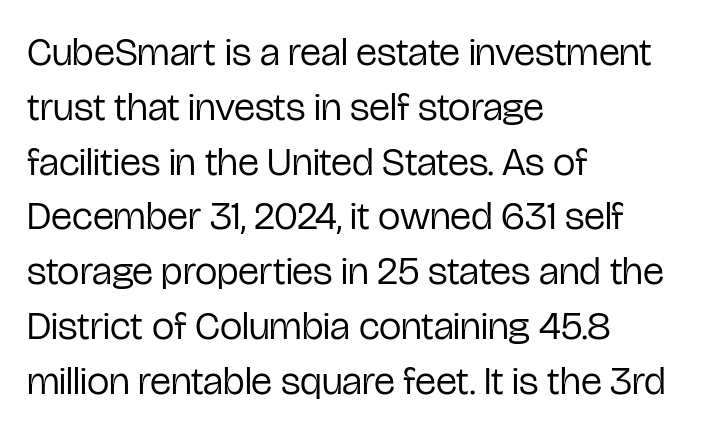
Q: Is the text bold? A: No.
Q: Is the text italic (slanted)? A: No, it is upright.
Q: Is the typeface a serif or a sans-serif typeface? A: Sans-serif.
Q: Is the text underlined? A: No.
Q: How is the paragraph aligned? A: Left-aligned.
Q: Is the spacing between letters normal or unusually wide? A: Normal.
Q: Is the spacing between lines tight, normal or loose? A: Normal.
Q: Width (condensed, normal, or wide)? A: Condensed.
Q: Stroke contrast? A: Low.
Q: x-height? A: Medium.
Q: Monospaced? A: No.
